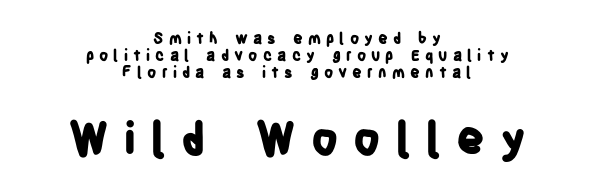
Every row of glyphs is offset so its center matches the block's center. Rendered with straight, roman letterforms. The type family on display is of the sans-serif kind. The lower block of text is set noticeably larger than the block above it.
